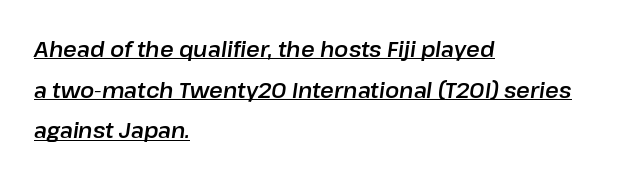
{"italic": "yes", "lean": "right", "slant_degrees": 8, "underline": "yes", "align": "left", "line_spacing": "loose", "line_spacing_ratio": 1.94, "letter_spacing": "normal", "letter_spacing_em": 0.0, "glyph_px": 21}
